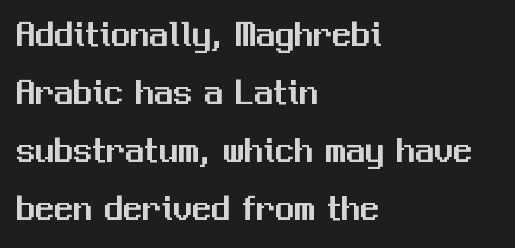
Q: Is the text italic (slanted)? A: No, it is upright.
Q: Is the typeface a serif or a sans-serif typeface? A: Sans-serif.
Q: Is the text underlined? A: No.
Q: How is the paragraph aligned? A: Left-aligned.
Q: Is the spacing between letters normal or unusually wide? A: Normal.
Q: Is the spacing between lines tight, normal or loose? A: Normal.
Q: Width (condensed, normal, or wide)? A: Normal.
Q: Stroke contrast? A: Medium.
Q: x-height? A: Medium.
Q: Monospaced? A: No.
